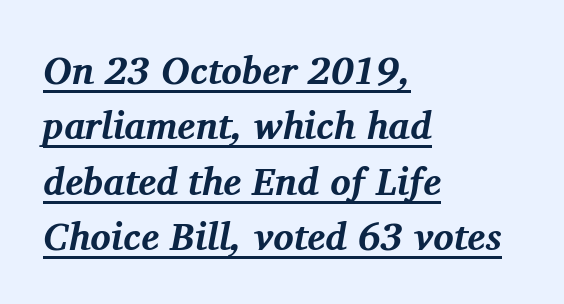
The image shows 38 px bold serif type, italic (leaning right); set left-aligned, normal line spacing (1.46x), normal letter spacing, underlined; medium stroke contrast and a medium x-height.
